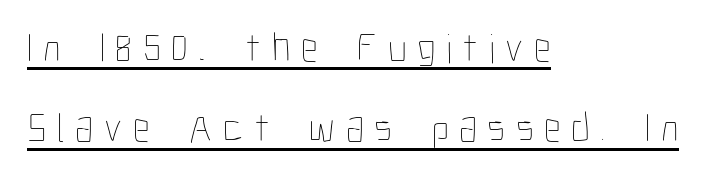
In terms of leading, this rendering errs on the spacious side. Character widths vary here, with narrow letters taking less room than wide ones. Layout note: lines flush left. The rendered words wear a rule along their underside. The passage shown is not bold in any degree. Glyph-to-glyph distance is far greater than everyday printed text.
